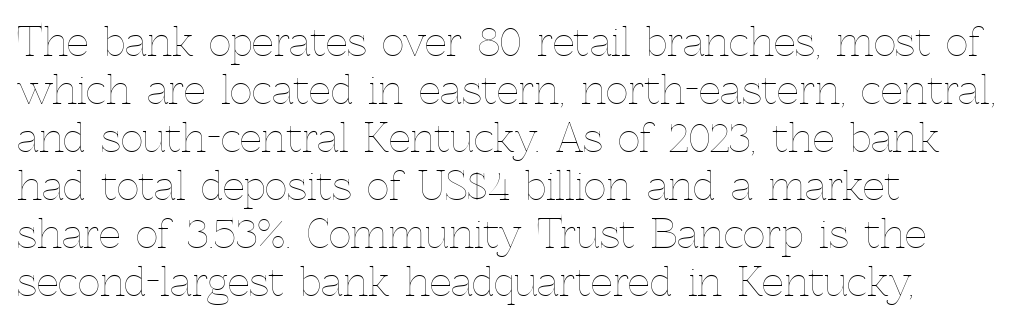
Caption: face not bold, strokes unweighted. Does extra space separate the letters? No, they use regular spacing. Looks like regular typesetting: each glyph gets only the width it needs. Words float on clear page, feet unadorned. Left-aligned paragraph, ragged on the right.
